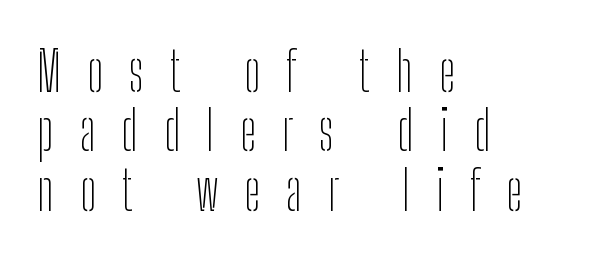
Q: Is the text bold? A: No.
Q: Is the text italic (slanted)? A: No, it is upright.
Q: Is the typeface a serif or a sans-serif typeface? A: Sans-serif.
Q: Is the text underlined? A: No.
Q: How is the paragraph aligned? A: Left-aligned.
Q: Is the spacing between letters normal or unusually wide? A: Unusually wide.
Q: Is the spacing between lines tight, normal or loose? A: Tight.
Q: Width (condensed, normal, or wide)? A: Condensed.
Q: Stroke contrast? A: Low.
Q: x-height? A: Medium.
Q: Monospaced? A: No.
